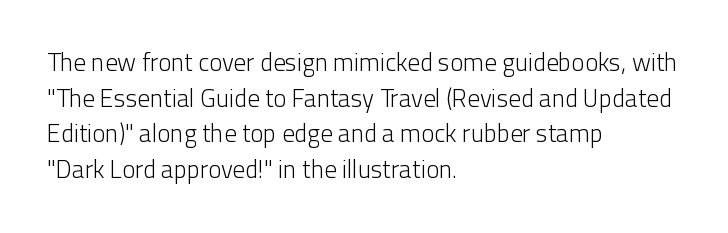
{"italic": "no", "bold": "no", "underline": "no", "align": "left", "line_spacing": "normal", "line_spacing_ratio": 1.43, "letter_spacing": "normal", "letter_spacing_em": 0.0, "glyph_px": 25}
